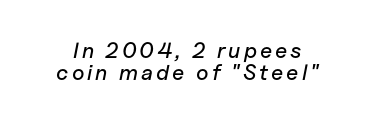
Q: Is the text italic (slanted)? A: Yes, it leans right by about 11 degrees.
Q: Is the text underlined? A: No.
Q: Is the spacing between lines tight, normal or loose? A: Tight.
